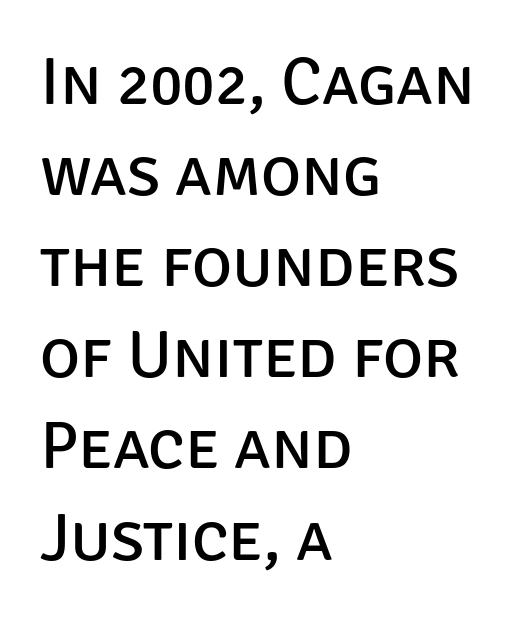
The image shows 68 px regular-weight sans-serif type, upright; set left-aligned, normal line spacing (1.34x), normal letter spacing, not underlined; low stroke contrast and a large x-height.
